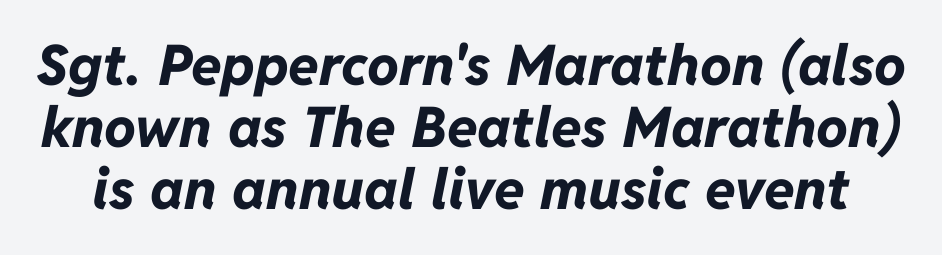
This sample has the flowing, uneven cadence of proportional lettering. Whoever set this chose condensed vertical rhythm over breathing room. The glyphs are unaccompanied by any horizontal stroke below them. As a designer I'd log this as weight 700, bold. Yep, that's italic — everything's leaning. No extra tracking has been applied to these lines.
